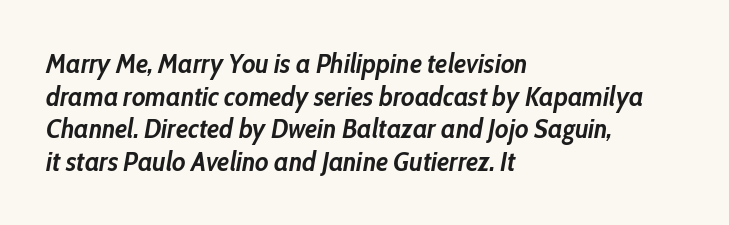
Q: Is the text bold? A: Yes.
Q: Is the text italic (slanted)? A: Yes, it leans right by about 10 degrees.
Q: Is the text underlined? A: No.
Q: How is the paragraph aligned? A: Left-aligned.
Q: Is the spacing between letters normal or unusually wide? A: Normal.
